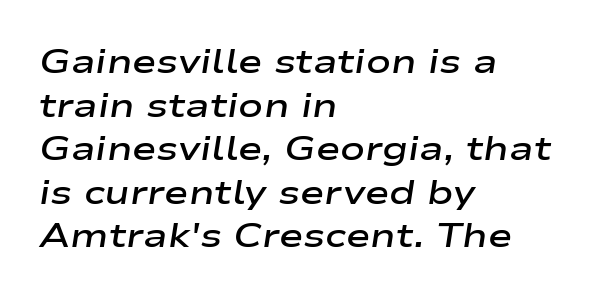
Q: Is the text bold? A: Semi-bold.
Q: Is the text italic (slanted)? A: Yes, it leans right by about 9 degrees.
Q: Is the text underlined? A: No.
Q: How is the paragraph aligned? A: Left-aligned.
Q: Is the spacing between letters normal or unusually wide? A: Normal.
Q: Is the spacing between lines tight, normal or loose? A: Normal.
Q: Width (condensed, normal, or wide)? A: Wide.
Q: Stroke contrast? A: Low.
Q: x-height? A: Medium.
Q: Monospaced? A: No.
